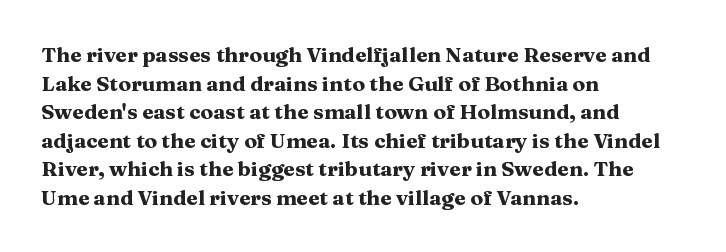
Q: Is the text bold? A: Yes.
Q: Is the text italic (slanted)? A: No, it is upright.
Q: Is the text underlined? A: No.
Q: How is the paragraph aligned? A: Left-aligned.
Q: Is the spacing between letters normal or unusually wide? A: Normal.
Q: Is the spacing between lines tight, normal or loose? A: Normal.
